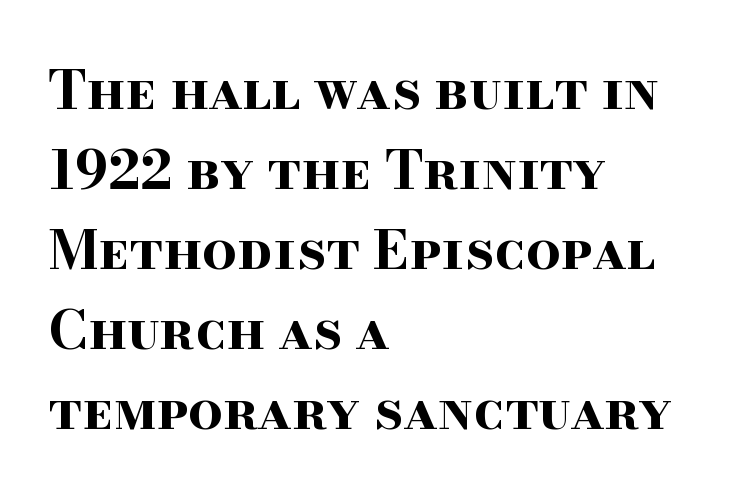
{"serif": "yes", "italic": "no", "bold": "yes", "weight": "bold", "width": "wide", "stroke_contrast": "high", "x_height": "small", "monospaced": "no", "underline": "no", "align": "left", "line_spacing": "normal", "line_spacing_ratio": 1.48, "letter_spacing": "normal", "letter_spacing_em": 0.0, "glyph_px": 54}
